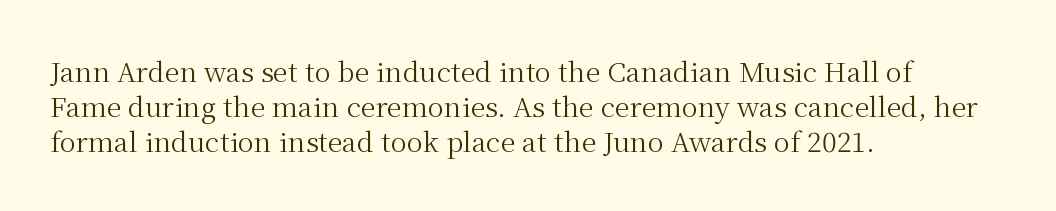
Style check: upright. Plain, unruled lines of type. The paragraph has a hard left edge and a soft right edge. This rendering leaves character spacing at its baseline value. A typesetter would call this leading conventional body-copy spacing. These glyphs show unthickened strokes, regular width or finer.
